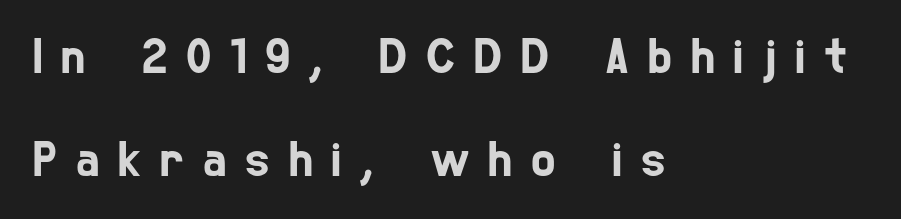
{"serif": "no", "width": "condensed", "stroke_contrast": "low", "x_height": "medium", "monospaced": "no", "underline": "no", "align": "left", "line_spacing": "loose", "line_spacing_ratio": 2.01, "letter_spacing": "wide", "letter_spacing_em": 0.37, "glyph_px": 51}
